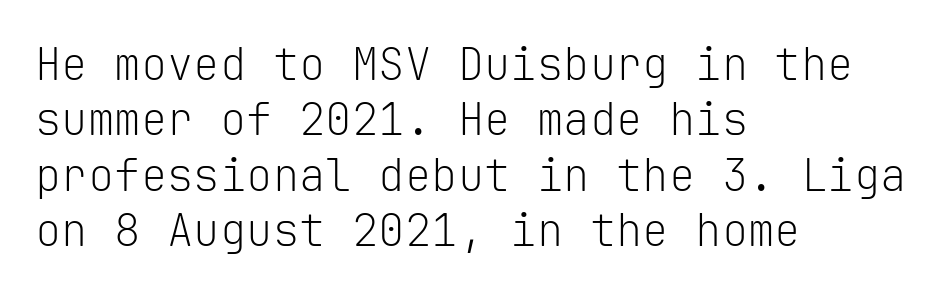
{"serif": "no", "italic": "no", "bold": "no", "weight": "light", "width": "normal", "stroke_contrast": "low", "x_height": "medium", "monospaced": "yes", "underline": "no", "align": "left", "line_spacing": "normal", "line_spacing_ratio": 1.26, "letter_spacing": "normal", "letter_spacing_em": 0.0, "glyph_px": 44}
